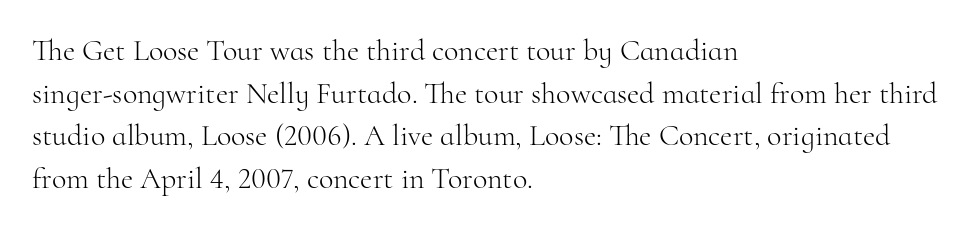
Regular leading. The characters display serif detailing at their extremities. The rendering keeps characters at their native spacing. The baseline area is clear. Every row of glyphs begins at an identical x-position on the left. You could not count columns in this text — the font is proportionally spaced.
